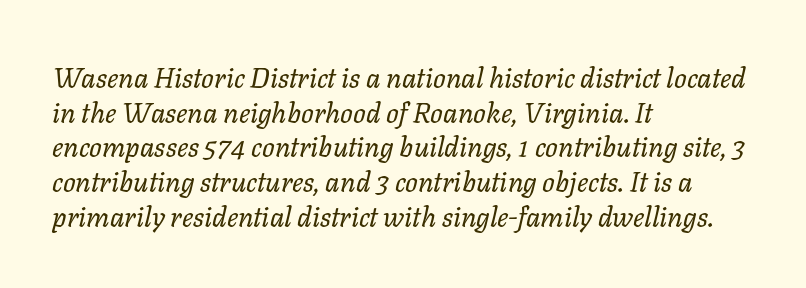
Type without underlining. The text carries the slant typical of an italic or oblique font. Compared with typical body copy, the letter spacing here is the same. Note the varied advance widths — an 'i' is clearly narrower than an 'm'.
